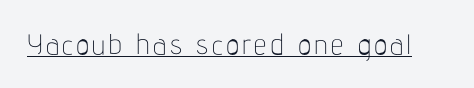
Q: Is the text bold? A: No.
Q: Is the text italic (slanted)? A: No, it is upright.
Q: Is the typeface a serif or a sans-serif typeface? A: Sans-serif.
Q: Is the text underlined? A: Yes.
Q: Width (condensed, normal, or wide)? A: Condensed.
Q: Stroke contrast? A: Low.
Q: x-height? A: Medium.
Q: Monospaced? A: No.
